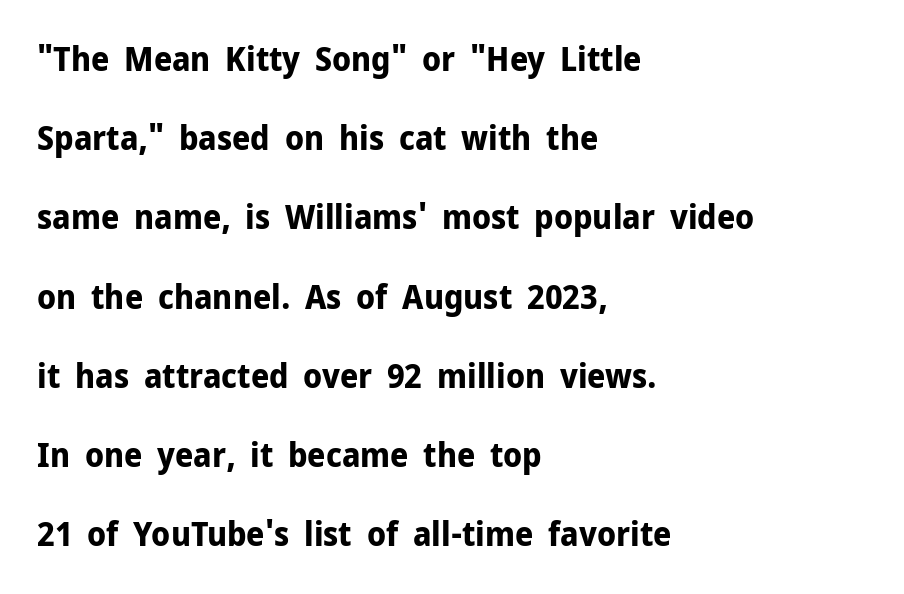
Each letter keeps its own natural width here, so spacing adapts to shape. If you drew a ruler down the left edge, every line would touch it. Nobody drew a line under any word here. This block would shrink considerably if given ordinary leading; it's expanded now. Style check: upright. Examine the stroke ends and you'll find no serifs.
